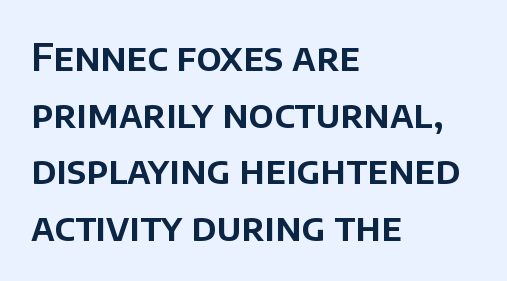
How would I describe the line gaps? Plain and ordinary. Italic? Not at all — the glyphs are vertical. Character widths vary here, with narrow letters taking less room than wide ones. Classification — sans serif. Has an underline been added? It has not.
